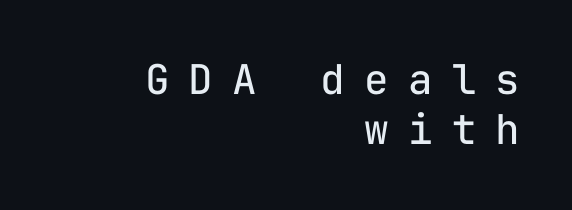
If you drew a ruler down the right edge, every line would touch it. A typesetter would call this monospace, since all characters share one set width. The string is rendered with underlining switched off. Classification — sans serif. Unbolded letterforms with no extra heft.
